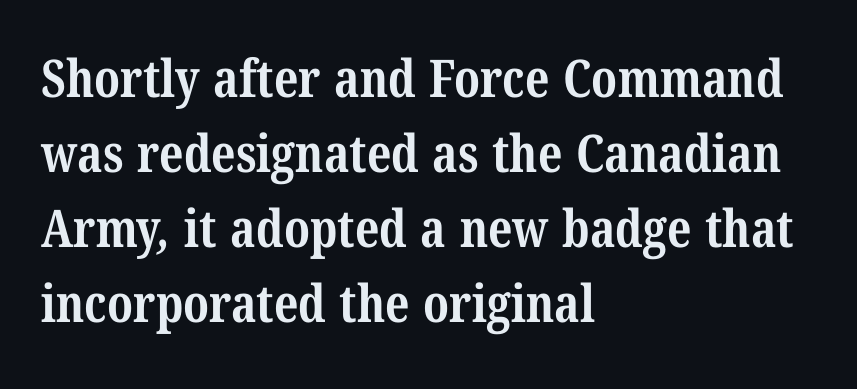
Q: Is the text bold? A: Yes.
Q: Is the typeface a serif or a sans-serif typeface? A: Serif.
Q: Is the text underlined? A: No.
Q: How is the paragraph aligned? A: Left-aligned.
Q: Is the spacing between letters normal or unusually wide? A: Normal.
Q: Is the spacing between lines tight, normal or loose? A: Normal.
Q: Width (condensed, normal, or wide)? A: Condensed.
Q: Stroke contrast? A: Medium.
Q: x-height? A: Medium.
Q: Monospaced? A: No.
